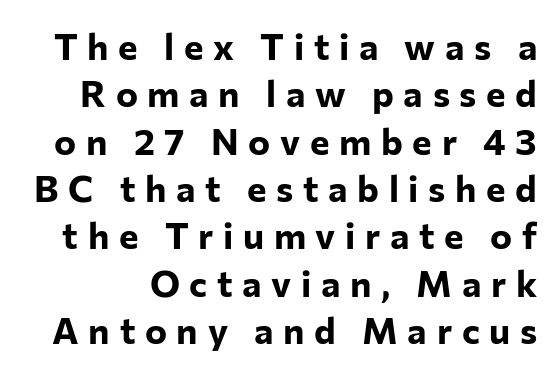
{"serif": "no", "italic": "no", "bold": "yes", "weight": "bold", "width": "normal", "stroke_contrast": "low", "x_height": "medium", "monospaced": "no", "underline": "no", "line_spacing": "normal", "line_spacing_ratio": 1.28, "letter_spacing": "wide", "letter_spacing_em": 0.26, "glyph_px": 37}
